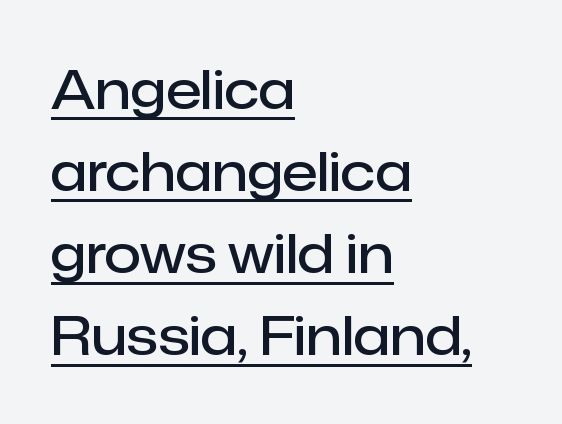
The image shows 53 px semibold sans-serif type, upright; set left-aligned, normal line spacing (1.55x), normal letter spacing, underlined; low stroke contrast and a medium x-height.
